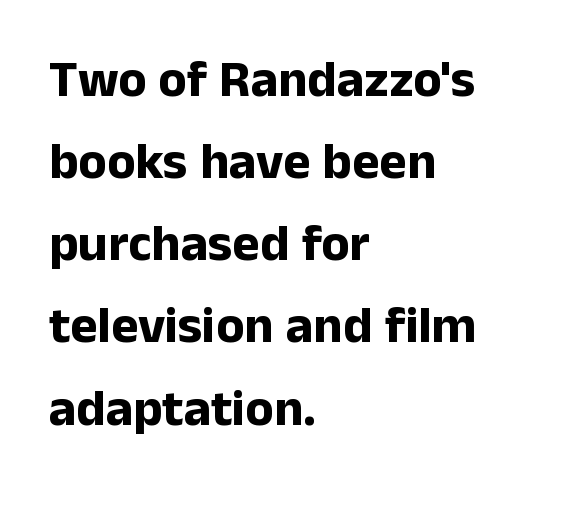
{"serif": "no", "italic": "no", "bold": "yes", "weight": "bold", "width": "normal", "stroke_contrast": "low", "x_height": "medium", "monospaced": "no", "underline": "no", "align": "left", "line_spacing": "normal", "line_spacing_ratio": 1.58, "letter_spacing": "normal", "letter_spacing_em": 0.0, "glyph_px": 52}
